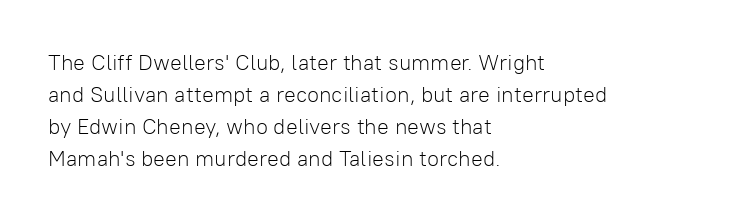
Weight: in the light-to-regular range. These lines keep a tight, regular rhythm from letter to letter. Any mark beneath the type? The region is blank. Left-aligned paragraph, ragged on the right. If you drew a line through each stem, it would be perfectly vertical. Honestly, the row spacing looks completely unremarkable.
